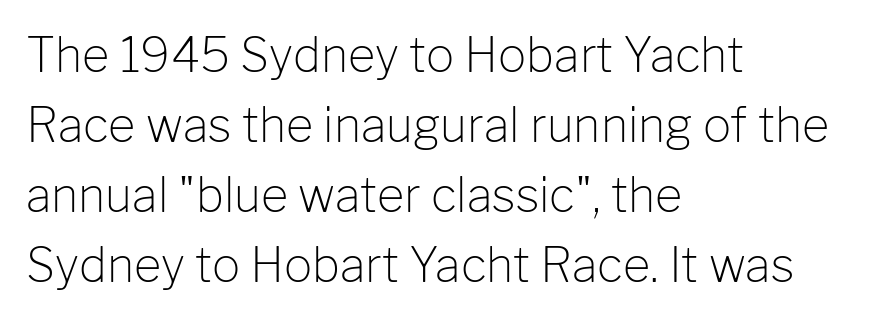
The image shows 47 px light sans-serif type, upright; set left-aligned, normal line spacing (1.49x), normal letter spacing, not underlined; low stroke contrast and a medium x-height.
